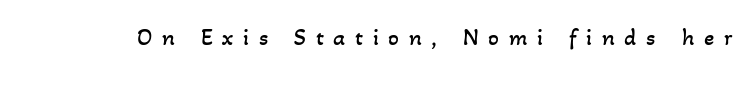
The image shows 24 px text type; set unusually wide letter spacing (+0.4 em), not underlined.
